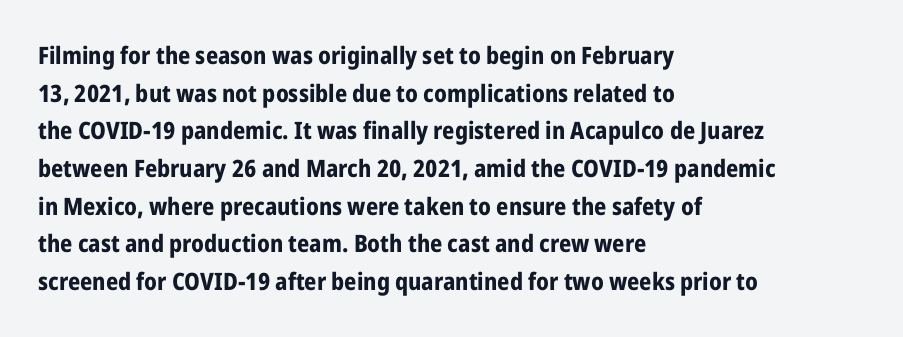
Q: Is the text bold? A: Yes.
Q: Is the text italic (slanted)? A: No, it is upright.
Q: Is the text underlined? A: No.
Q: How is the paragraph aligned? A: Left-aligned.
Q: Is the spacing between letters normal or unusually wide? A: Normal.
Q: Is the spacing between lines tight, normal or loose? A: Normal.
